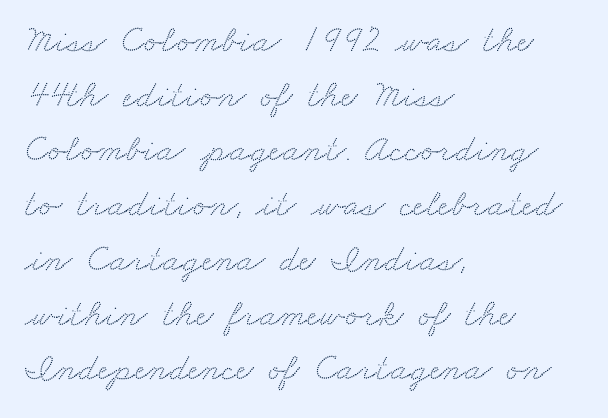
Q: Is the typeface a serif or a sans-serif typeface? A: Serif.
Q: Is the text underlined? A: No.
Q: How is the paragraph aligned? A: Left-aligned.
Q: Is the spacing between letters normal or unusually wide? A: Normal.
Q: Is the spacing between lines tight, normal or loose? A: Normal.
Q: Width (condensed, normal, or wide)? A: Wide.
Q: Stroke contrast? A: Medium.
Q: x-height? A: Small.
Q: Monospaced? A: No.
